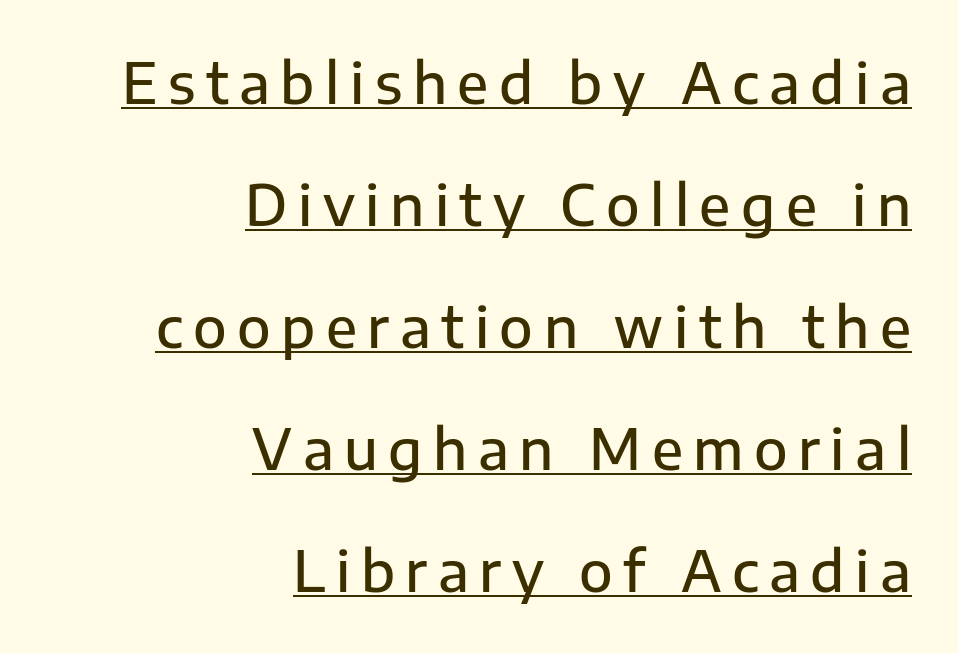
The rendering uses a large line-height, opening up the rows. The letters advance in unequal steps, a hallmark of proportional type. Right-aligned paragraph, ragged on the left. A baseline rule has been typeset under these characters. Serifs: no, the terminals of the letterforms are clean. This is roman type, the default non-slanted kind.
